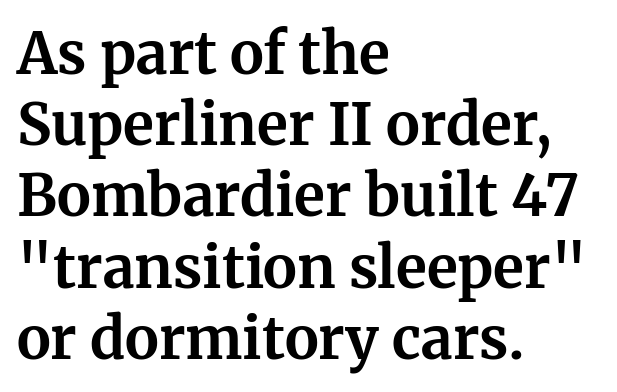
Q: Is the text bold? A: Yes.
Q: Is the text italic (slanted)? A: No, it is upright.
Q: Is the typeface a serif or a sans-serif typeface? A: Serif.
Q: Is the text underlined? A: No.
Q: How is the paragraph aligned? A: Left-aligned.
Q: Is the spacing between letters normal or unusually wide? A: Normal.
Q: Is the spacing between lines tight, normal or loose? A: Normal.
Q: Width (condensed, normal, or wide)? A: Normal.
Q: Stroke contrast? A: Medium.
Q: x-height? A: Medium.
Q: Monospaced? A: No.
